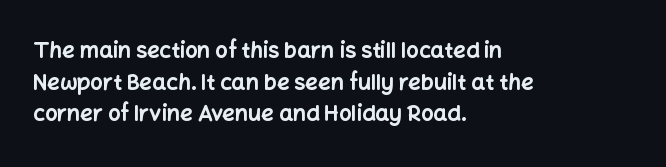
Beneath every word, the page is bare. Successive baselines arrive at the customary interval. It's the straight-up-and-down kind of type. Which margin do the lines hug? The left one — the right edge is uneven. Thick stems and heavy bowls — unmistakably bold.
